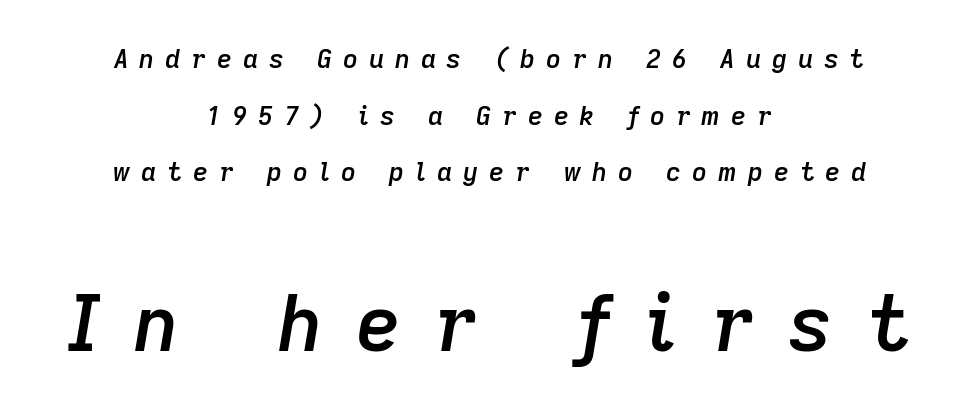
{"italic": "yes", "lean": "right", "slant_degrees": 9, "bold": "semi", "weight": "semibold", "width": "normal", "stroke_contrast": "low", "x_height": "medium", "monospaced": "no", "underline": "no", "align": "center", "line_spacing": "loose", "line_spacing_ratio": 2.18, "letter_spacing": "wide", "letter_spacing_em": 0.42, "larger_block": "second", "size_ratio": 3.0, "glyph_px": 78}
